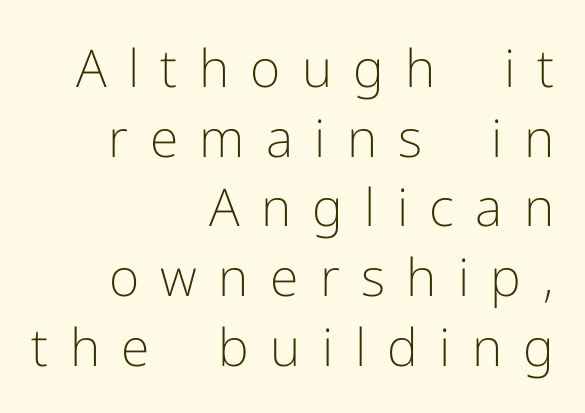
The image shows 52 px light sans-serif type, upright; set right-aligned, normal line spacing (1.34x), unusually wide letter spacing (+0.41 em), not underlined; low stroke contrast and a medium x-height.
